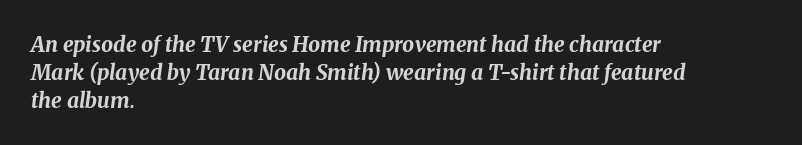
The image shows 21 px bold type, italic (leaning right); set left-aligned, normal line spacing (1.33x), normal letter spacing, not underlined.
